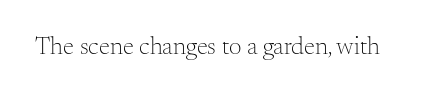
{"italic": "no", "bold": "no", "underline": "no", "letter_spacing": "normal", "letter_spacing_em": 0.0, "glyph_px": 25}
